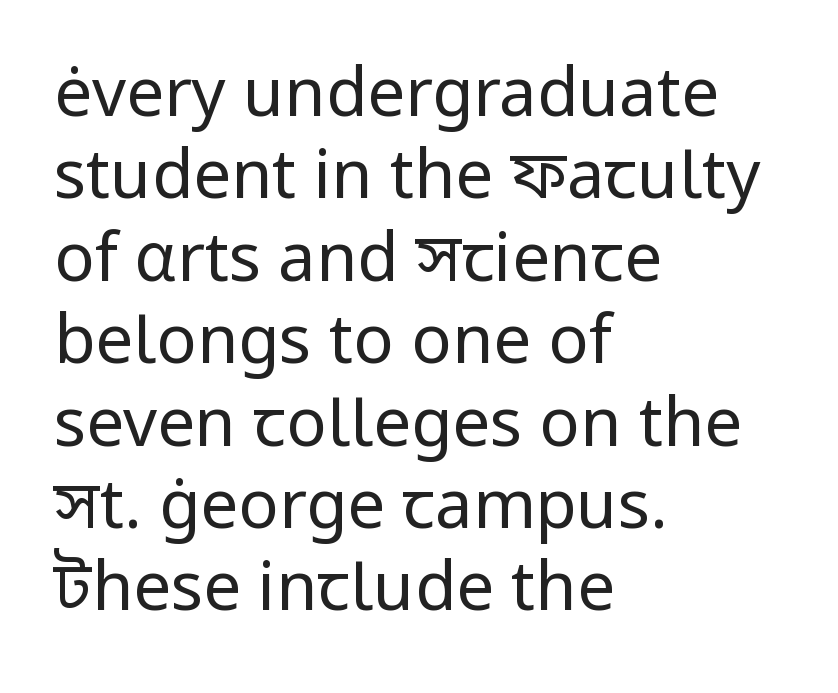
Left-aligned paragraph, ragged on the right. Check the space under the baseline: it is left empty. No feet cap the strokes, marking this as sans-serif type. Each letter keeps its own natural width here, so spacing adapts to shape.
